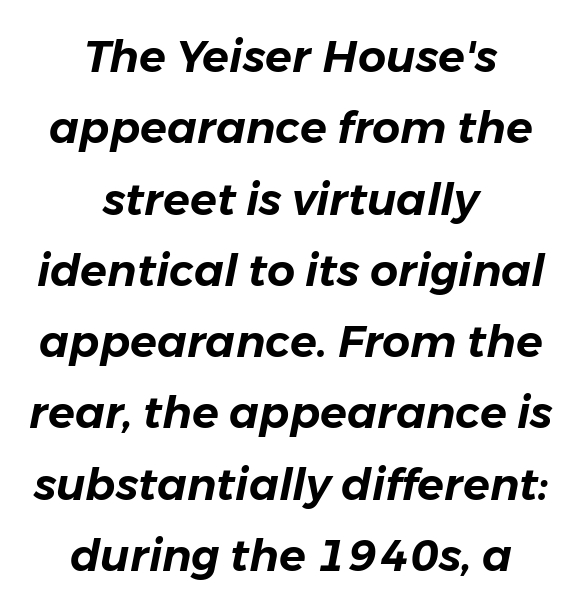
The image shows 44 px text type, italic (leaning right); set centered, normal line spacing (1.62x), normal letter spacing, not underlined; low stroke contrast and a medium x-height.
